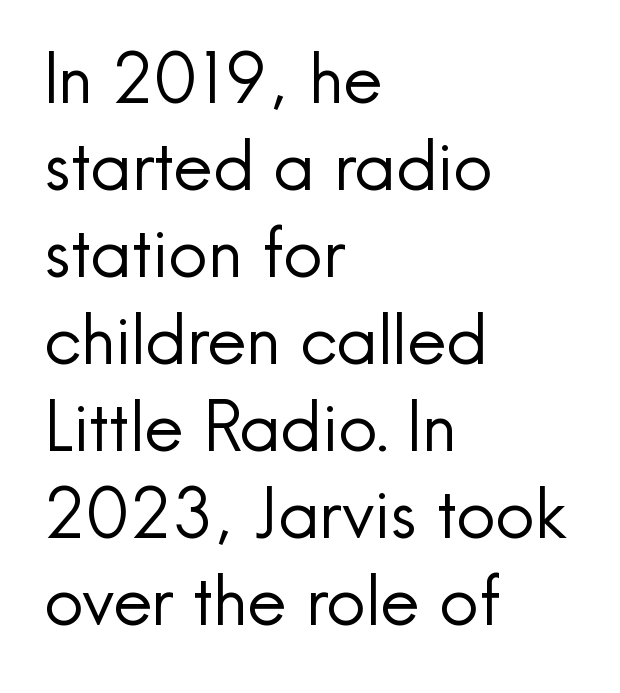
{"serif": "no", "italic": "no", "bold": "no", "weight": "regular", "width": "normal", "x_height": "small", "monospaced": "no", "underline": "no", "align": "left", "line_spacing": "normal", "line_spacing_ratio": 1.26, "letter_spacing": "normal", "letter_spacing_em": 0.0, "glyph_px": 69}
